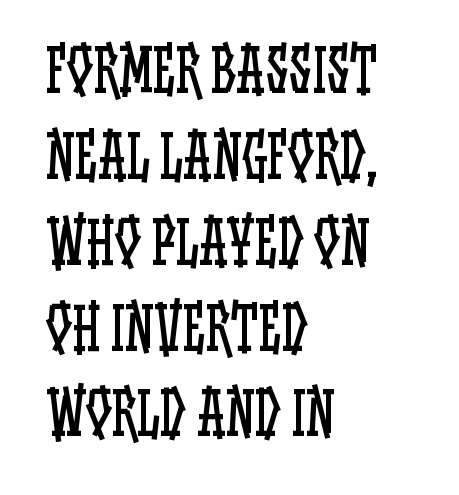
The letterforms sit at book weight or below. Baseline-to-baseline distance is the conventional proportion of letter height. There is no visible air inserted between adjacent glyphs. Glance below the letters and you will spot only blank space.
